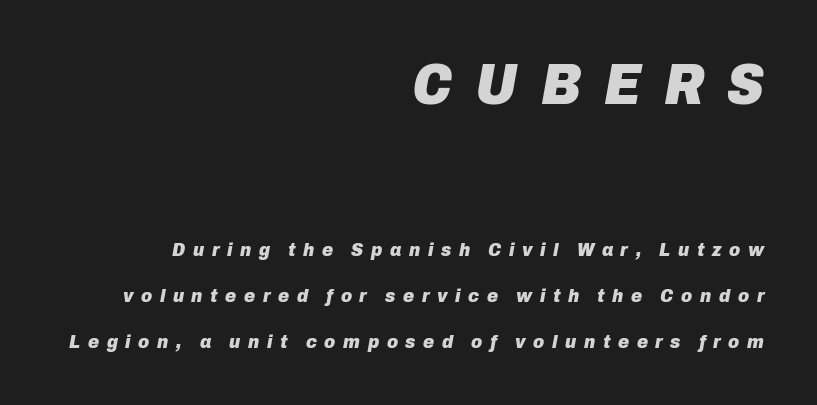
{"italic": "yes", "lean": "right", "slant_degrees": 10, "bold": "yes", "weight": "heavy", "width": "normal", "stroke_contrast": "low", "x_height": "medium", "monospaced": "no", "underline": "no", "align": "right", "line_spacing": "loose", "line_spacing_ratio": 2.41, "letter_spacing": "wide", "letter_spacing_em": 0.4, "larger_block": "first", "size_ratio": 3.05, "glyph_px": 58}
